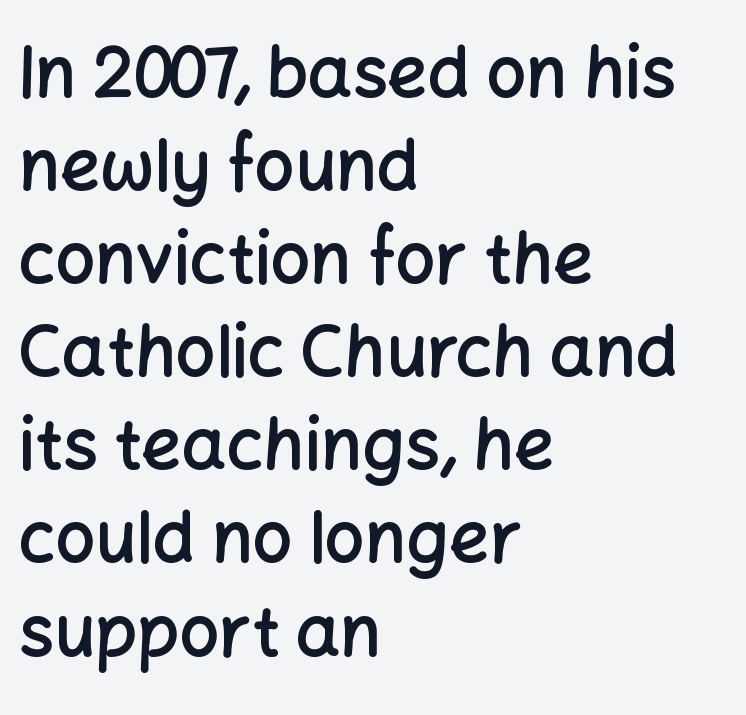
{"serif": "no", "italic": "no", "bold": "semi", "weight": "semibold", "width": "normal", "stroke_contrast": "low", "x_height": "medium", "monospaced": "no", "underline": "no", "align": "left", "line_spacing": "normal", "line_spacing_ratio": 1.33, "letter_spacing": "normal", "letter_spacing_em": 0.0, "glyph_px": 70}
